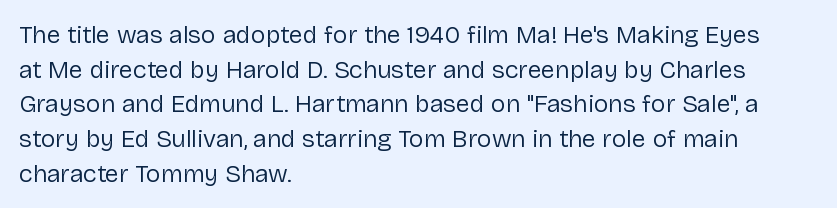
The image shows 25 px text type, upright; set left-aligned, normal line spacing (1.39x), normal letter spacing, not underlined.
